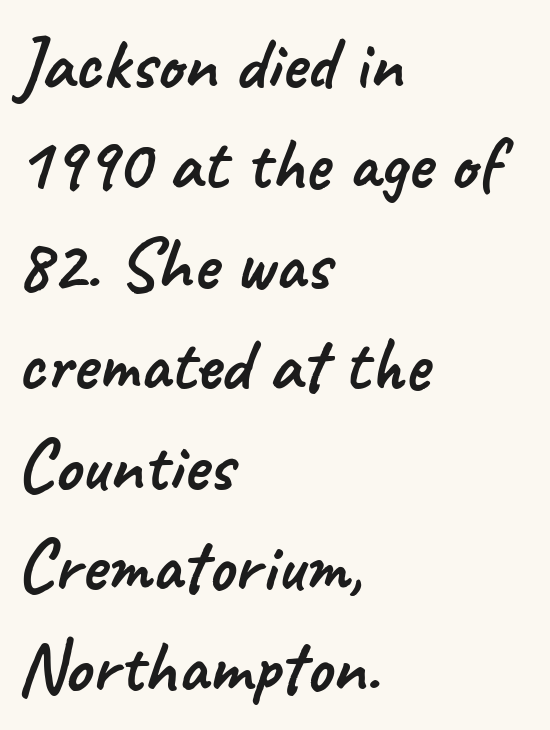
The image shows 75 px sans-serif type; set left-aligned, normal line spacing (1.34x), normal letter spacing, not underlined; low stroke contrast and a small x-height.
